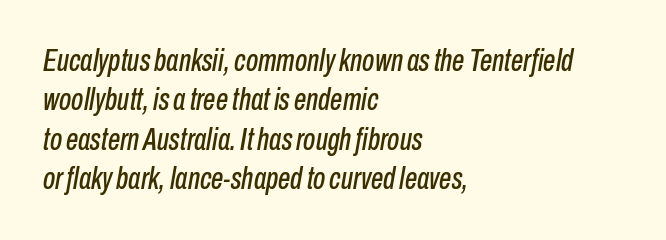
{"italic": "yes", "lean": "right", "slant_degrees": 10, "width": "condensed", "stroke_contrast": "low", "x_height": "medium", "monospaced": "no", "underline": "no", "align": "left", "line_spacing": "normal", "line_spacing_ratio": 1.27, "letter_spacing": "normal", "letter_spacing_em": 0.0, "glyph_px": 31}
